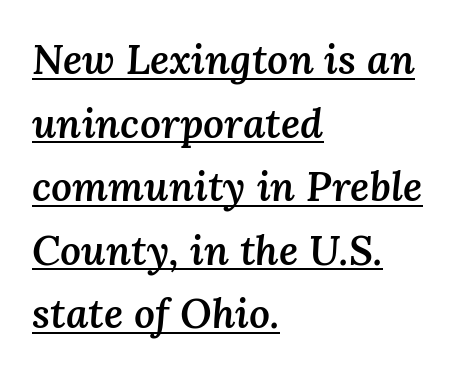
The image shows 41 px semibold type, italic (leaning right); set left-aligned, normal line spacing (1.55x), normal letter spacing, underlined; medium stroke contrast and a medium x-height.
